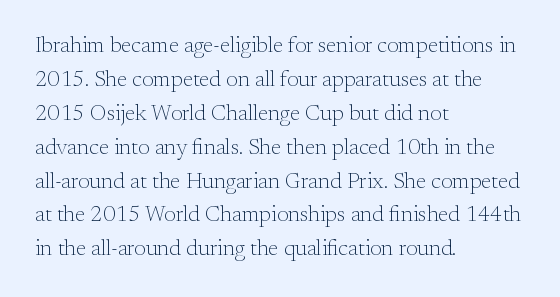
These lines stack with their left ends in a neat column. Any mark beneath the type? The region is blank. Short note: letters normally spaced. The type sits square on the baseline with zero lean.
